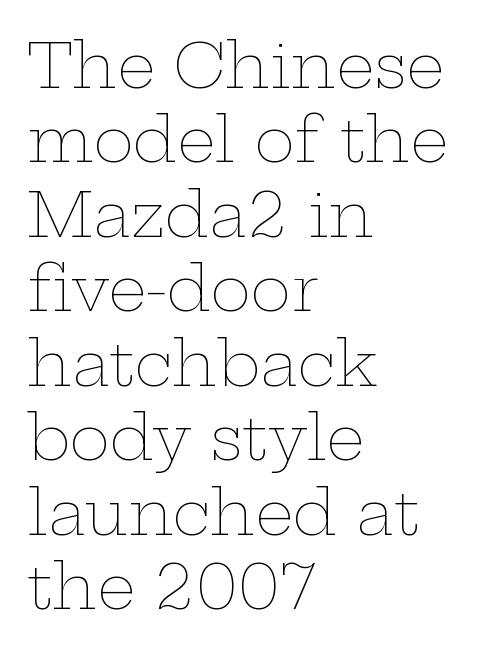
The area under the type is left untouched. Is the letter spacing exaggerated? No — it looks like the ordinary default. No chunkiness to these letters — they're not bold. The passage shown is typed in a proportional face where columns would drift. Notice how the stems are strictly vertical — no italics here.
